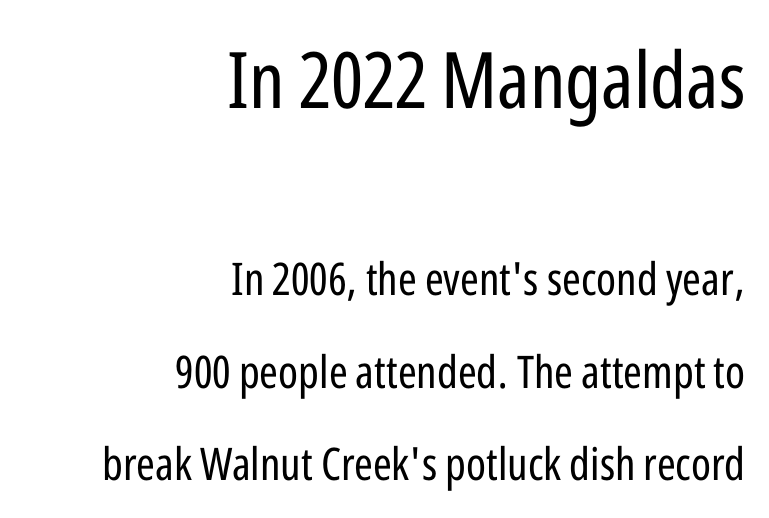
The image shows 78 px regular-weight, condensed sans-serif type, upright; set right-aligned, loose line spacing (2.05x), normal letter spacing, not underlined; the first (top) block is 1.73x larger; low stroke contrast and a medium x-height.
